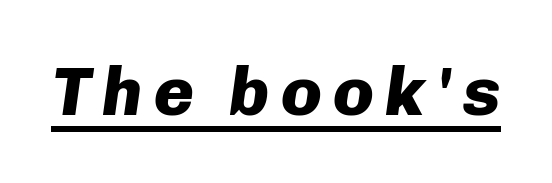
{"italic": "yes", "lean": "right", "slant_degrees": 8, "bold": "yes", "weight": "heavy", "width": "normal", "stroke_contrast": "low", "x_height": "medium", "monospaced": "no", "underline": "yes", "glyph_px": 68}
